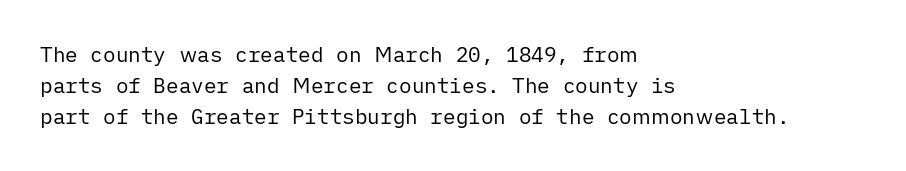
The image shows 21 px text type, upright; set left-aligned, normal line spacing (1.48x), normal letter spacing, not underlined.
